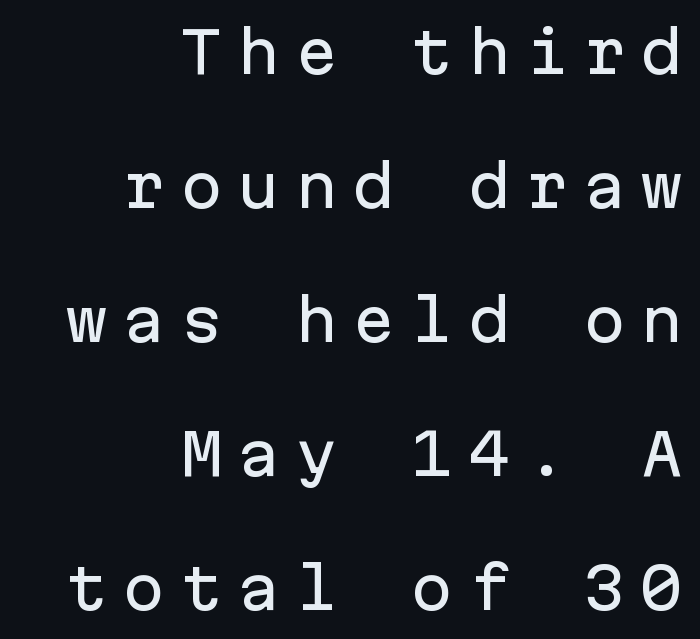
{"serif": "no", "italic": "no", "width": "normal", "stroke_contrast": "low", "x_height": "medium", "monospaced": "yes", "underline": "no", "align": "right", "line_spacing": "loose", "line_spacing_ratio": 2.35, "letter_spacing": "wide", "letter_spacing_em": 0.26, "glyph_px": 57}
